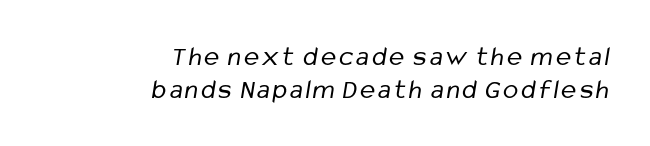
Q: Is the text bold? A: No.
Q: Is the typeface a serif or a sans-serif typeface? A: Sans-serif.
Q: Is the text underlined? A: No.
Q: How is the paragraph aligned? A: Right-aligned.
Q: Width (condensed, normal, or wide)? A: Condensed.
Q: Stroke contrast? A: Low.
Q: x-height? A: Medium.
Q: Monospaced? A: No.
